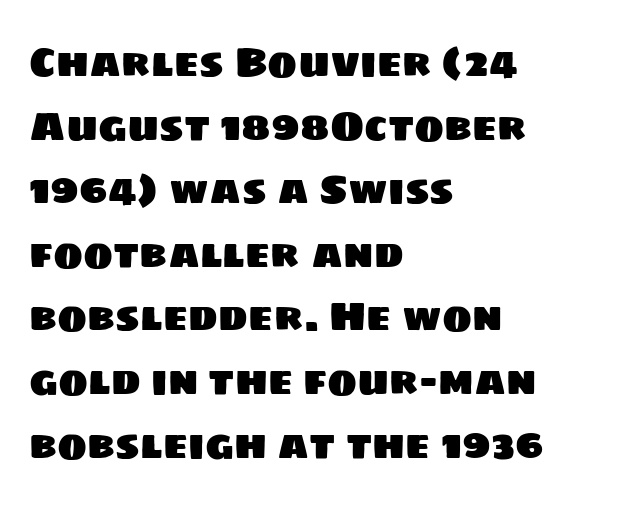
Spacing verdict: proportional, widths tailored to each character. This sample uses plain, unmodified letter spacing. In CSS terms this would be text-align: left. The letters carry no serifs — their stems end cleanly without finishing strokes. Notice how descenders clear the ascenders below comfortably — that's standard leading.
